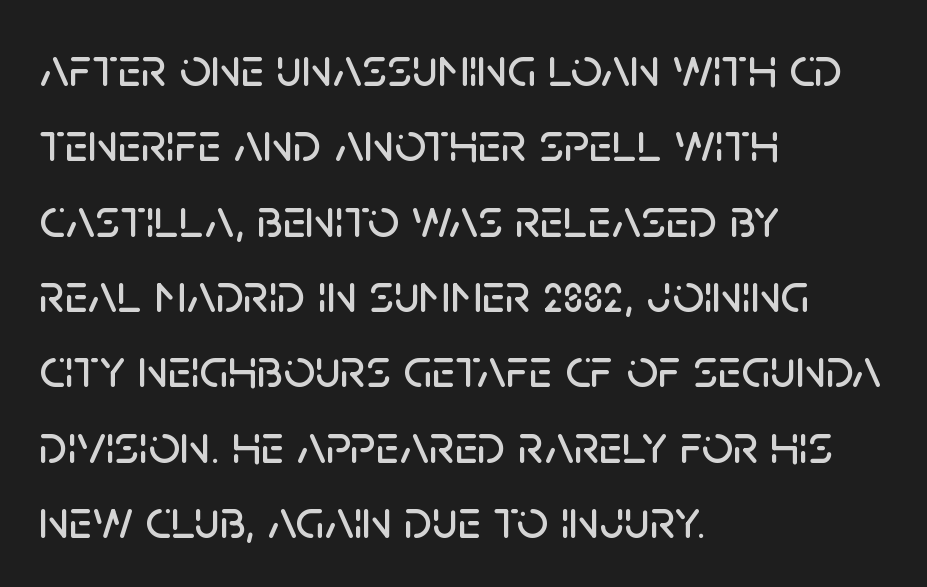
Q: Is the text italic (slanted)? A: No, it is upright.
Q: Is the typeface a serif or a sans-serif typeface? A: Sans-serif.
Q: Is the text underlined? A: No.
Q: How is the paragraph aligned? A: Left-aligned.
Q: Is the spacing between letters normal or unusually wide? A: Normal.
Q: Is the spacing between lines tight, normal or loose? A: Normal.
Q: Width (condensed, normal, or wide)? A: Normal.
Q: Stroke contrast? A: Low.
Q: x-height? A: Large.
Q: Monospaced? A: No.
